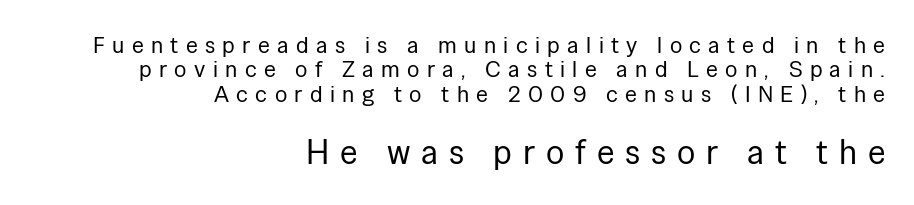
Q: Is the text bold? A: No.
Q: Is the text italic (slanted)? A: No, it is upright.
Q: Is the typeface a serif or a sans-serif typeface? A: Sans-serif.
Q: Is the text underlined? A: No.
Q: How is the paragraph aligned? A: Right-aligned.
Q: Is the spacing between letters normal or unusually wide? A: Unusually wide.
Q: Is the spacing between lines tight, normal or loose? A: Tight.
Q: Which block of text is set in a larger size, the first (top) or the second (bottom)? A: The second (bottom) one.
Q: Width (condensed, normal, or wide)? A: Normal.
Q: Stroke contrast? A: Low.
Q: x-height? A: Medium.
Q: Monospaced? A: No.
